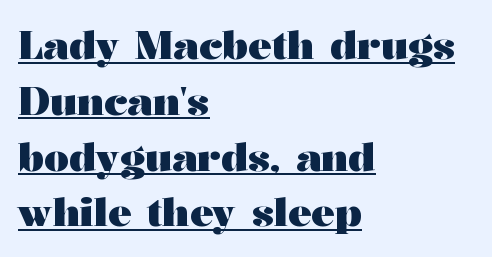
The image shows 39 px heavy, wide serif type, upright; set left-aligned, normal line spacing (1.43x), normal letter spacing, underlined; medium stroke contrast and a medium x-height.
